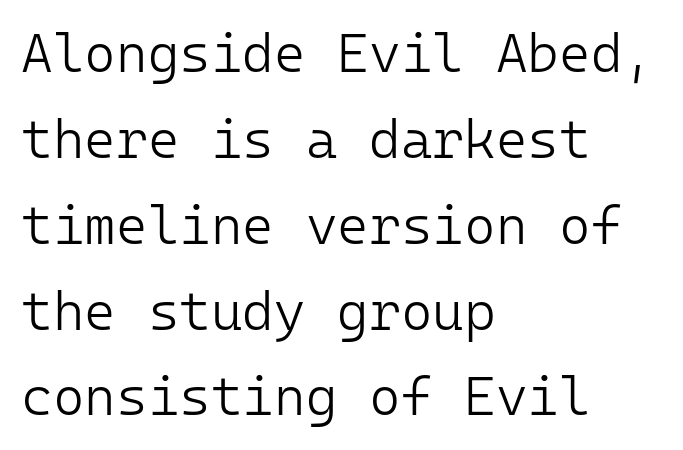
Q: Is the text bold? A: No.
Q: Is the text italic (slanted)? A: No, it is upright.
Q: Is the typeface a serif or a sans-serif typeface? A: Sans-serif.
Q: Is the text underlined? A: No.
Q: How is the paragraph aligned? A: Left-aligned.
Q: Is the spacing between letters normal or unusually wide? A: Normal.
Q: Is the spacing between lines tight, normal or loose? A: Normal.
Q: Width (condensed, normal, or wide)? A: Normal.
Q: Stroke contrast? A: Low.
Q: x-height? A: Medium.
Q: Monospaced? A: Yes.
